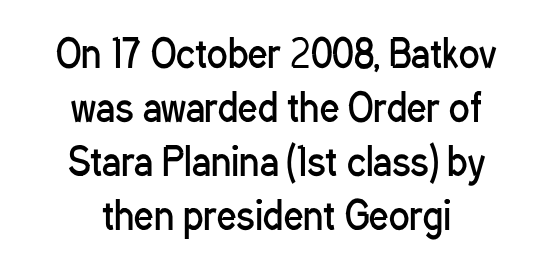
{"serif": "no", "italic": "no", "bold": "no", "weight": "regular", "width": "condensed", "stroke_contrast": "low", "x_height": "medium", "monospaced": "no", "underline": "no", "align": "center", "line_spacing": "normal", "line_spacing_ratio": 1.42, "letter_spacing": "normal", "letter_spacing_em": 0.0, "glyph_px": 38}
